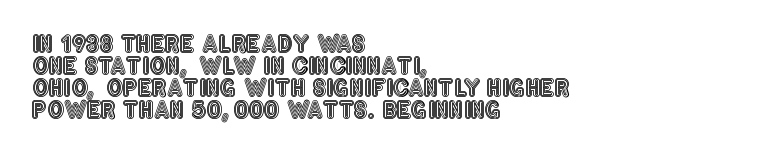
Q: Is the text italic (slanted)? A: No, it is upright.
Q: Is the text underlined? A: No.
Q: How is the paragraph aligned? A: Left-aligned.
Q: Is the spacing between letters normal or unusually wide? A: Normal.
Q: Is the spacing between lines tight, normal or loose? A: Tight.
